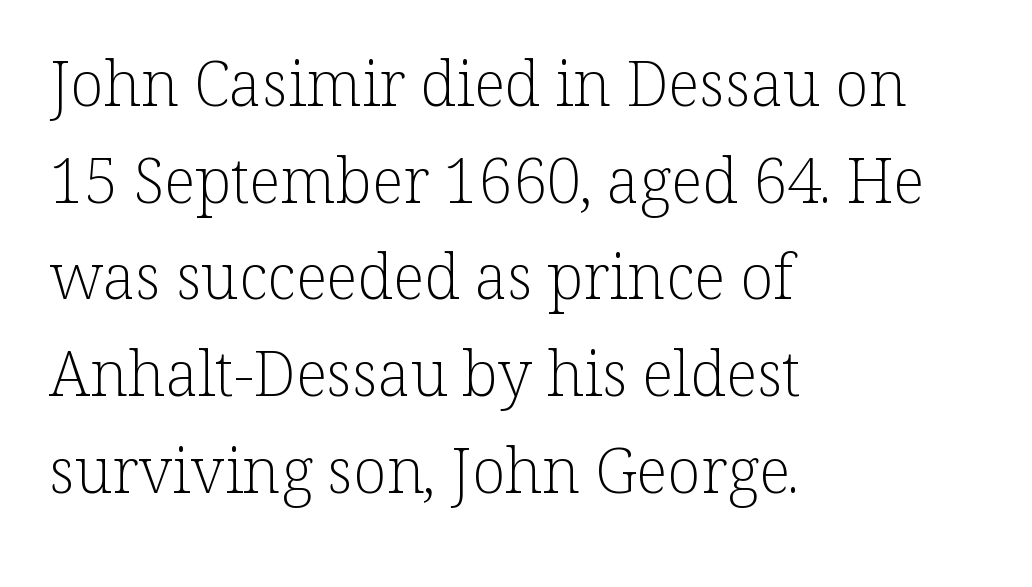
The image shows 62 px light serif type, upright; set left-aligned, normal line spacing (1.56x), normal letter spacing, not underlined; low stroke contrast and a medium x-height.
